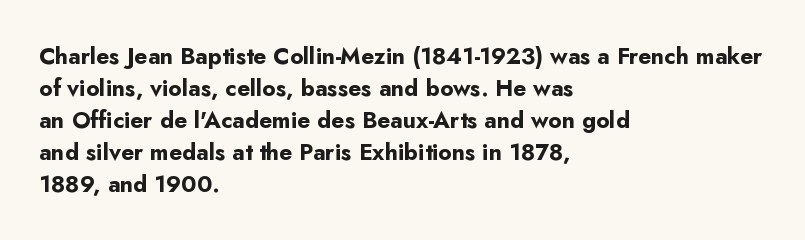
{"italic": "no", "bold": "yes", "underline": "no", "align": "left", "line_spacing": "normal", "line_spacing_ratio": 1.39, "letter_spacing": "normal", "letter_spacing_em": 0.0, "glyph_px": 23}
